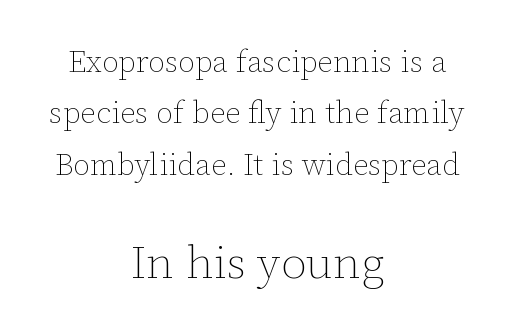
The passage shown is typed in a proportional face where columns would drift. Is the type heavy? It reads as light-to-regular instead. Students, note that the glyphs here touch the page at normal intervals. Posture: upright roman.
